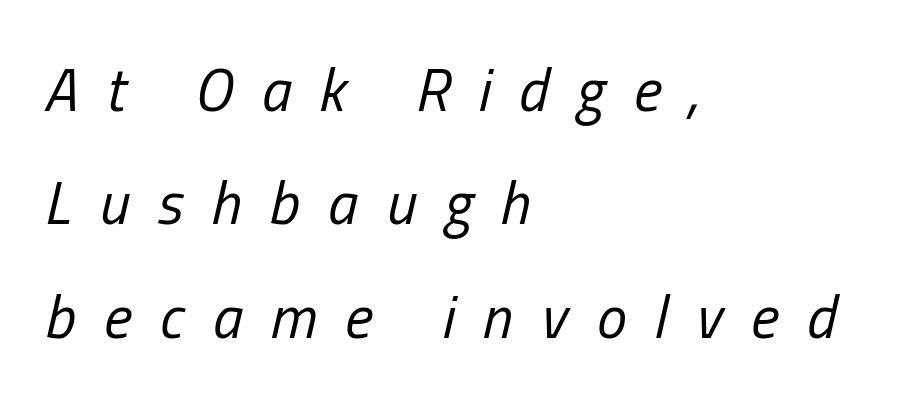
Q: Is the text bold? A: No.
Q: Is the text italic (slanted)? A: Yes, it leans right by about 13 degrees.
Q: Is the text underlined? A: No.
Q: How is the paragraph aligned? A: Left-aligned.
Q: Is the spacing between letters normal or unusually wide? A: Unusually wide.
Q: Width (condensed, normal, or wide)? A: Condensed.
Q: Stroke contrast? A: Low.
Q: x-height? A: Medium.
Q: Monospaced? A: No.
